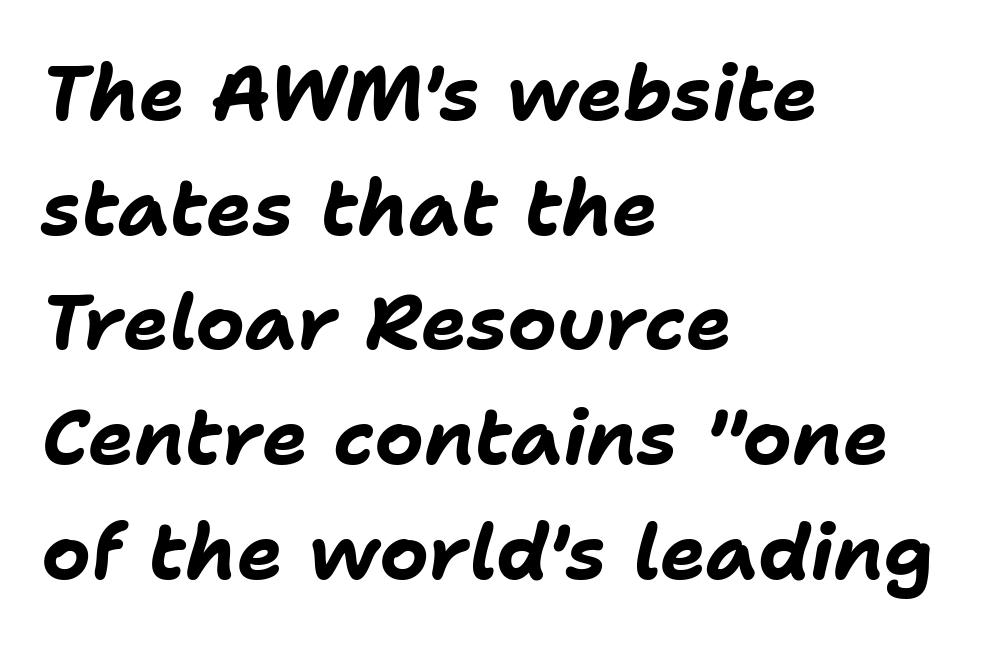
The letters are slanted; this is an italic face. Every row of glyphs begins at an identical x-position on the left. Here the glyphs are tracked normally, forming tight word shapes. A typesetter would call this leading conventional body-copy spacing.
